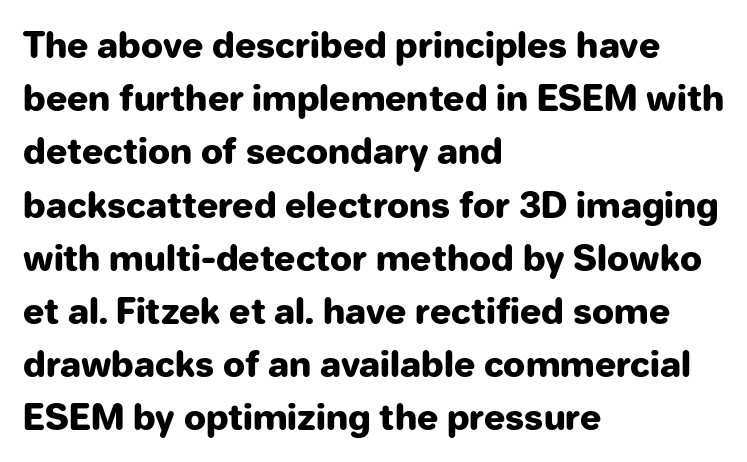
Just letters on the line, the space beneath them empty. The vertical gap from one line to the next is medium. These lines were composed using upright roman letters. Left-aligned paragraph, ragged on the right. Students, this is bold: see how much ink each stroke carries.
